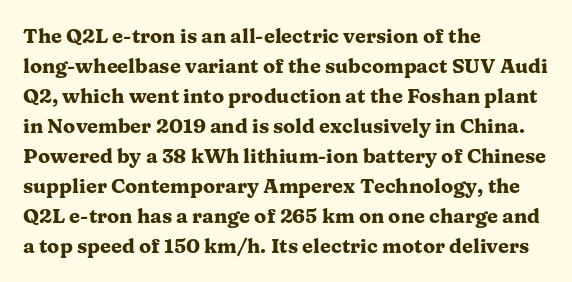
Q: Is the text bold? A: Yes.
Q: Is the text italic (slanted)? A: No, it is upright.
Q: Is the text underlined? A: No.
Q: How is the paragraph aligned? A: Left-aligned.
Q: Is the spacing between letters normal or unusually wide? A: Normal.
Q: Is the spacing between lines tight, normal or loose? A: Normal.
